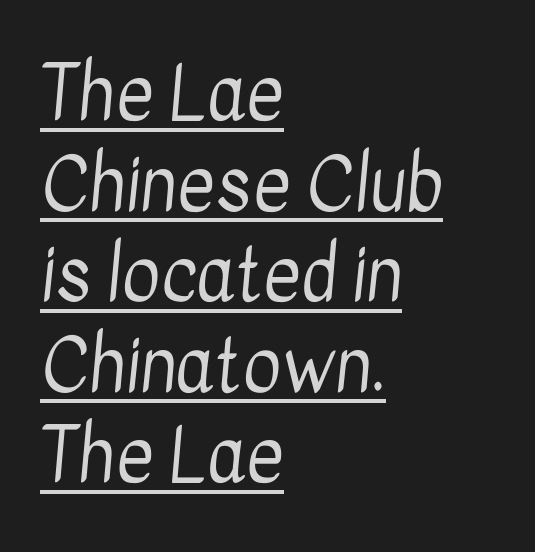
{"serif": "no", "bold": "no", "weight": "regular", "width": "condensed", "stroke_contrast": "low", "x_height": "medium", "monospaced": "no", "underline": "yes", "align": "left", "line_spacing_ratio": 1.24, "letter_spacing": "normal", "letter_spacing_em": 0.0, "glyph_px": 73}
